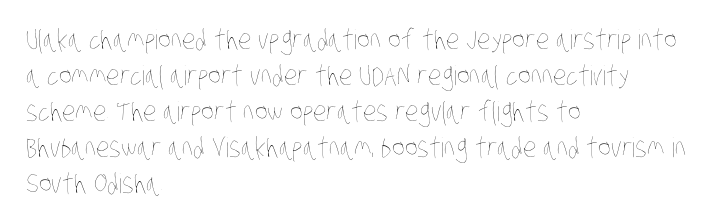
{"bold": "no", "underline": "no", "align": "left", "line_spacing": "normal", "line_spacing_ratio": 1.33, "letter_spacing": "normal", "letter_spacing_em": 0.0, "glyph_px": 27}
